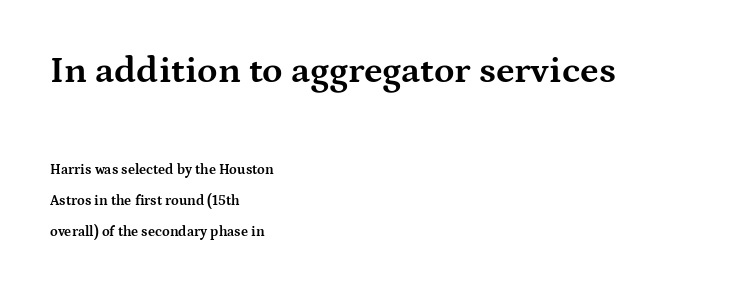
{"serif": "yes", "italic": "no", "bold": "yes", "weight": "bold", "width": "wide", "stroke_contrast": "medium", "x_height": "medium", "monospaced": "no", "underline": "no", "align": "left", "line_spacing": "loose", "line_spacing_ratio": 2.21, "letter_spacing": "normal", "letter_spacing_em": 0.0, "larger_block": "first", "size_ratio": 2.64, "glyph_px": 37}
